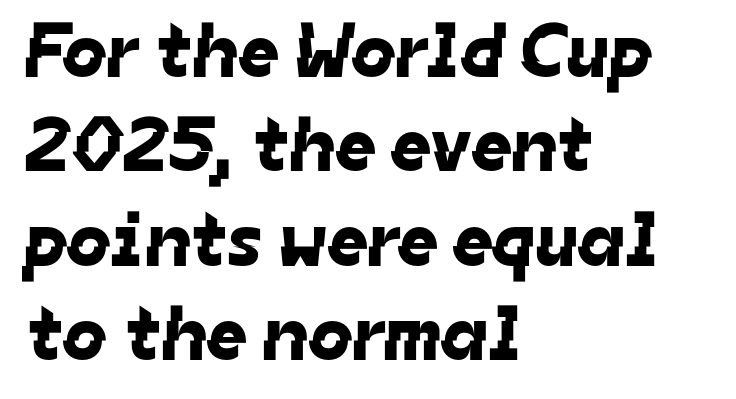
The image shows 78 px sans-serif type; set left-aligned, line spacing 1.21x, normal letter spacing, not underlined; low stroke contrast and a medium x-height.
